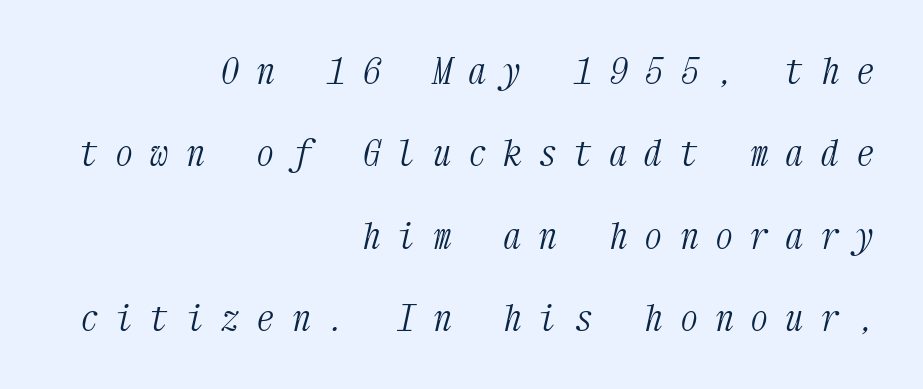
Q: Is the text bold? A: No.
Q: Is the text italic (slanted)? A: Yes, it leans right by about 12 degrees.
Q: Is the typeface a serif or a sans-serif typeface? A: Serif.
Q: Is the text underlined? A: No.
Q: How is the paragraph aligned? A: Right-aligned.
Q: Is the spacing between letters normal or unusually wide? A: Unusually wide.
Q: Is the spacing between lines tight, normal or loose? A: Loose.
Q: Width (condensed, normal, or wide)? A: Condensed.
Q: Stroke contrast? A: Medium.
Q: x-height? A: Medium.
Q: Monospaced? A: Yes.
